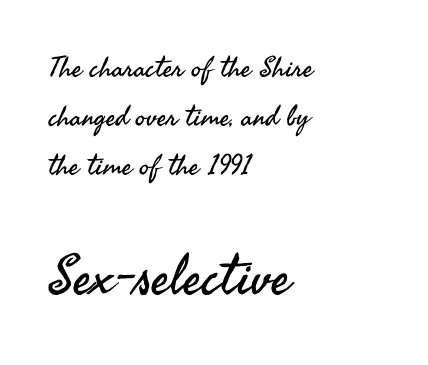
Q: Is the text bold? A: No.
Q: Is the text italic (slanted)? A: Yes.
Q: Is the typeface a serif or a sans-serif typeface? A: Sans-serif.
Q: Is the text underlined? A: No.
Q: How is the paragraph aligned? A: Left-aligned.
Q: Is the spacing between letters normal or unusually wide? A: Normal.
Q: Which block of text is set in a larger size, the first (top) or the second (bottom)? A: The second (bottom) one.
Q: Width (condensed, normal, or wide)? A: Normal.
Q: Stroke contrast? A: Medium.
Q: x-height? A: Small.
Q: Monospaced? A: No.
